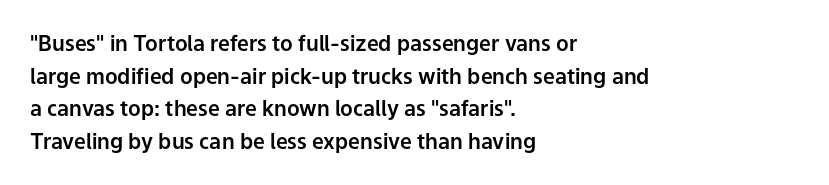
The image shows 21 px text type, upright; set left-aligned, normal line spacing (1.55x), normal letter spacing, not underlined.
